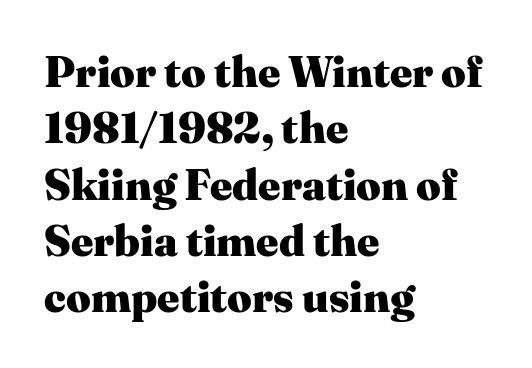
This rendering features lettering with no underline. Does extra space separate the letters? No, they use regular spacing. The type family on display is of the serif kind. Think of a printed novel: that variable character pitch is what you see here.
